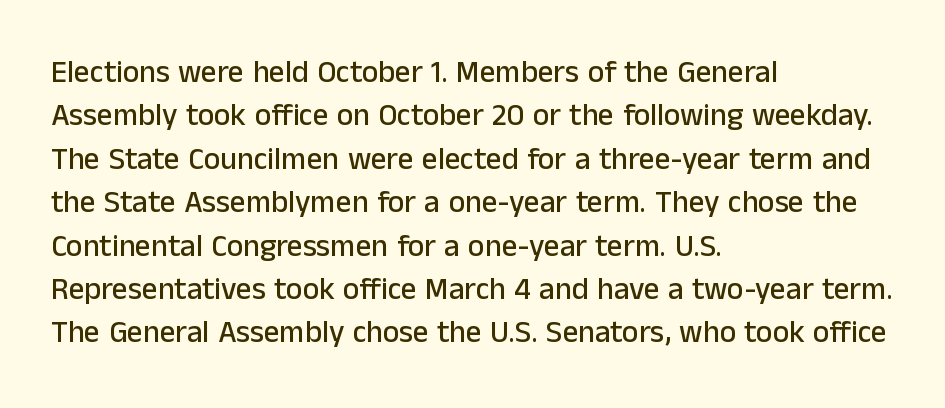
The image shows 31 px sans-serif type, upright; set left-aligned, normal line spacing (1.4x), normal letter spacing, not underlined; low stroke contrast and a medium x-height.
